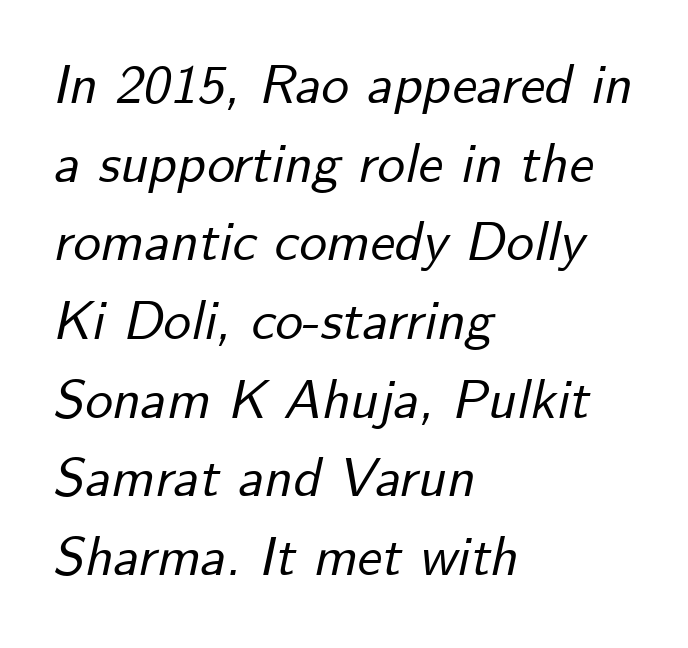
{"italic": "yes", "lean": "right", "slant_degrees": 12, "width": "normal", "stroke_contrast": "low", "x_height": "small", "monospaced": "no", "underline": "no", "align": "left", "line_spacing": "normal", "line_spacing_ratio": 1.43, "letter_spacing": "normal", "letter_spacing_em": 0.0, "glyph_px": 55}
